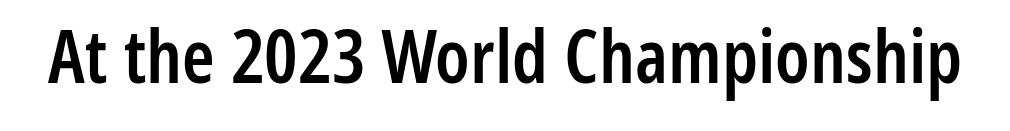
The image shows 74 px semibold, condensed sans-serif type, upright; set normal letter spacing, not underlined; low stroke contrast and a medium x-height.
